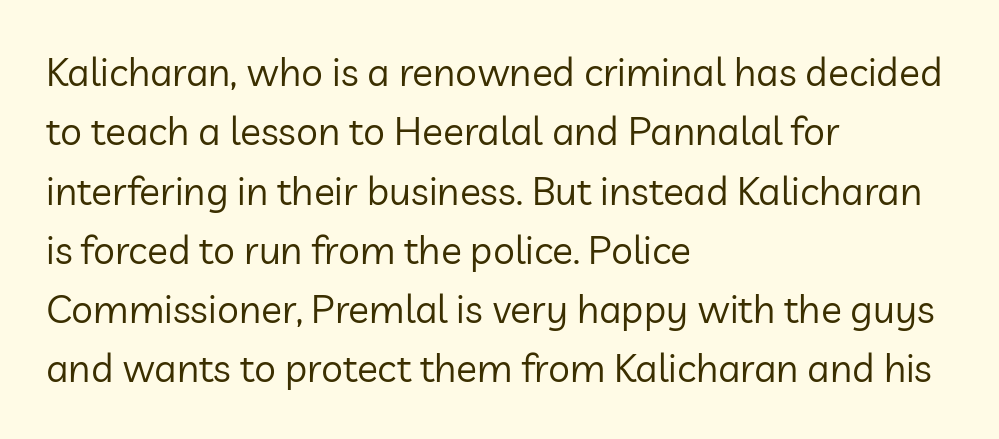
Q: Is the text bold? A: No.
Q: Is the text italic (slanted)? A: No, it is upright.
Q: Is the typeface a serif or a sans-serif typeface? A: Sans-serif.
Q: Is the text underlined? A: No.
Q: How is the paragraph aligned? A: Left-aligned.
Q: Is the spacing between letters normal or unusually wide? A: Normal.
Q: Is the spacing between lines tight, normal or loose? A: Normal.
Q: Width (condensed, normal, or wide)? A: Normal.
Q: Stroke contrast? A: Low.
Q: x-height? A: Medium.
Q: Monospaced? A: No.
